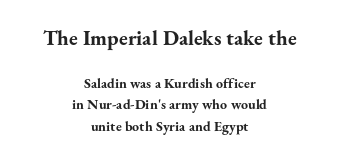
{"italic": "no", "bold": "yes", "underline": "no", "align": "center", "line_spacing": "normal", "line_spacing_ratio": 1.56, "letter_spacing": "normal", "letter_spacing_em": 0.0, "larger_block": "first", "size_ratio": 1.5, "glyph_px": 21}
